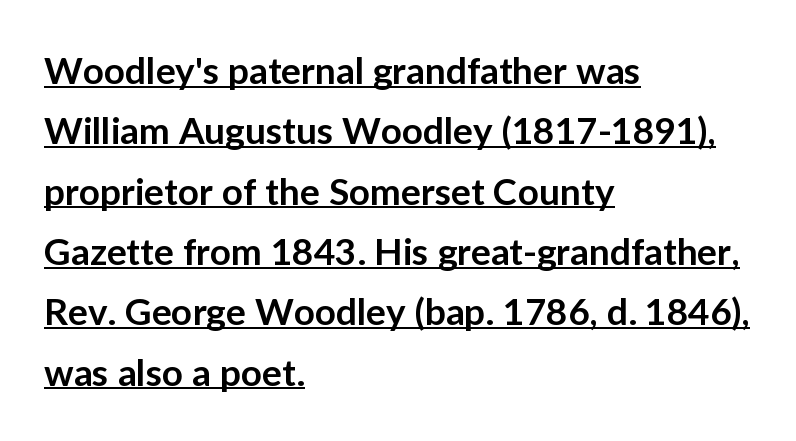
{"serif": "no", "italic": "no", "bold": "semi", "weight": "semibold", "width": "normal", "stroke_contrast": "low", "x_height": "medium", "monospaced": "no", "underline": "yes", "align": "left", "line_spacing": "normal", "line_spacing_ratio": 1.63, "letter_spacing": "normal", "letter_spacing_em": 0.0, "glyph_px": 37}
